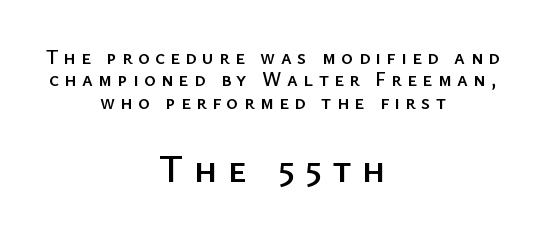
The image shows 39 px sans-serif type, upright; set centered, tight line spacing (1.12x), unusually wide letter spacing (+0.27 em), not underlined; the second (bottom) block is 1.95x larger; low stroke contrast and a medium x-height.
